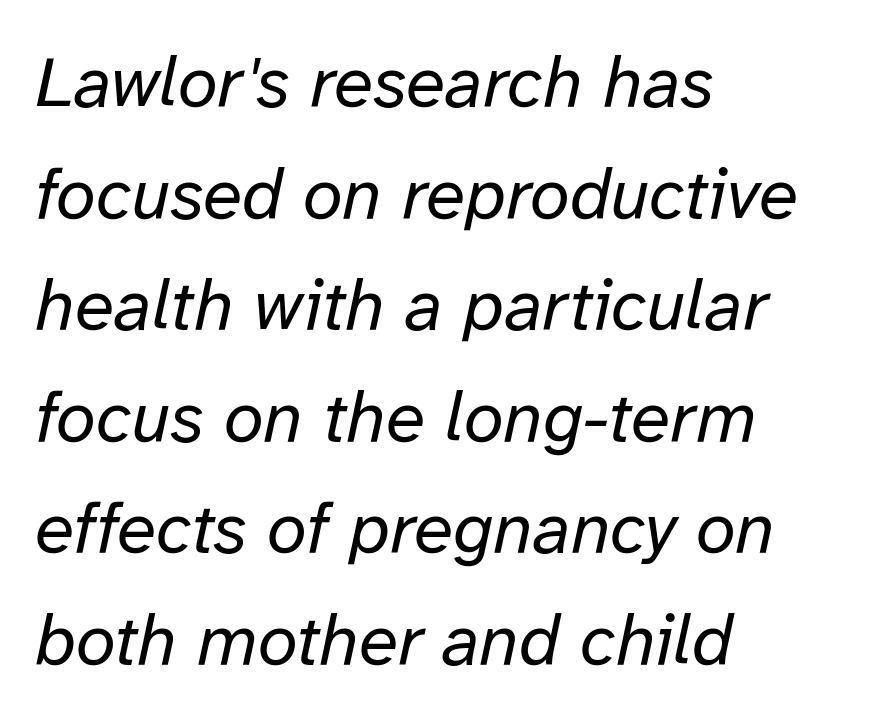
{"italic": "yes", "lean": "right", "slant_degrees": 12, "bold": "no", "weight": "regular", "width": "normal", "stroke_contrast": "low", "x_height": "medium", "monospaced": "no", "underline": "no", "align": "left", "line_spacing": "normal", "line_spacing_ratio": 1.55, "letter_spacing": "normal", "letter_spacing_em": 0.0, "glyph_px": 72}
